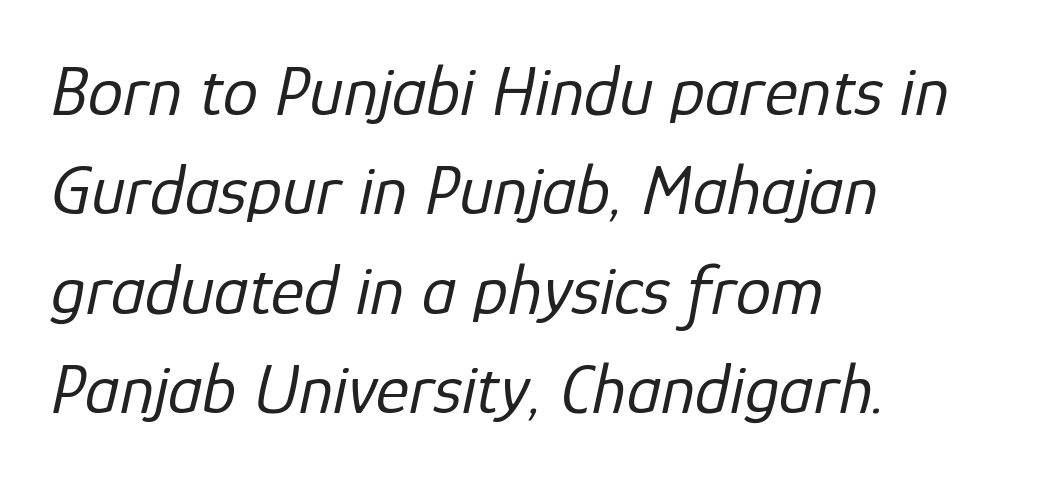
{"italic": "yes", "lean": "right", "slant_degrees": 12, "bold": "no", "weight": "regular", "width": "normal", "stroke_contrast": "low", "x_height": "medium", "monospaced": "no", "underline": "no", "align": "left", "line_spacing": "normal", "line_spacing_ratio": 1.4, "letter_spacing": "normal", "letter_spacing_em": 0.0, "glyph_px": 71}
